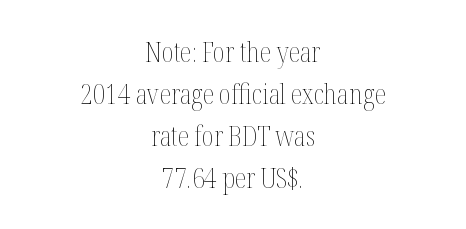
The image shows 27 px text type, upright; set centered, normal line spacing (1.55x), normal letter spacing, not underlined.
